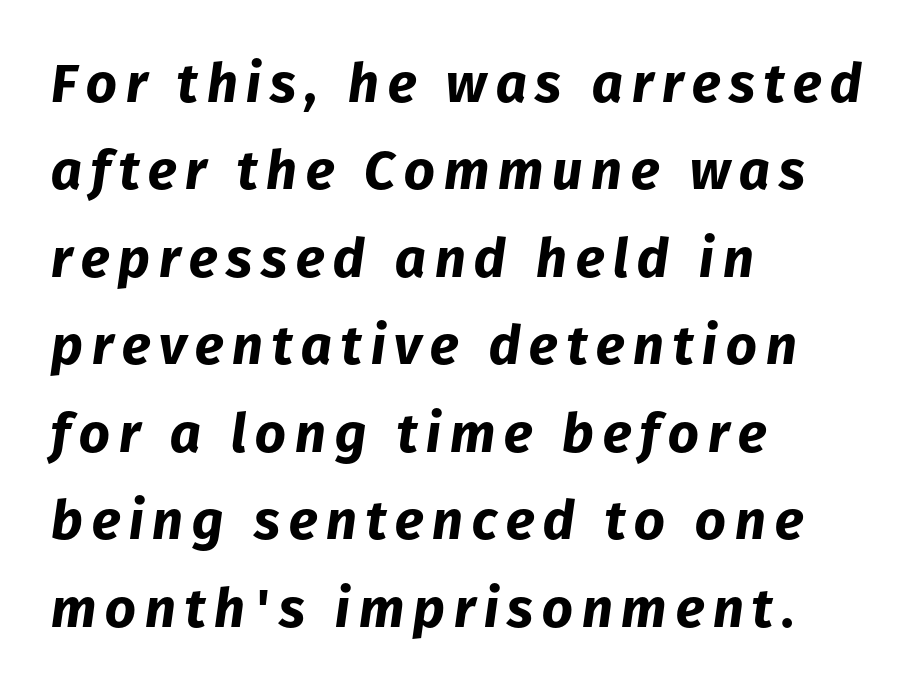
The image shows 54 px bold type, italic (leaning right); set left-aligned, normal line spacing (1.62x), not underlined; low stroke contrast and a medium x-height.
